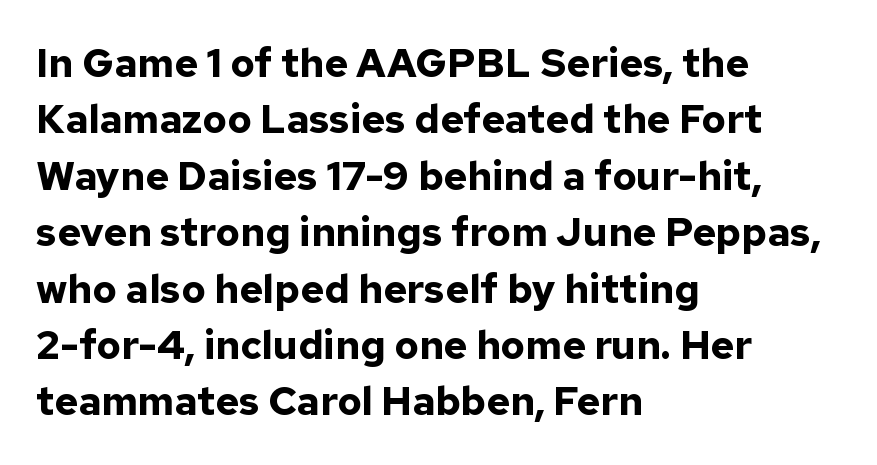
The image shows 40 px bold sans-serif type, upright; set left-aligned, normal line spacing (1.41x), normal letter spacing, not underlined; low stroke contrast and a medium x-height.
